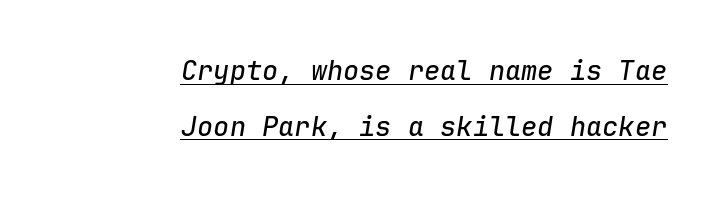
If you measured baseline to baseline, you'd find a long distance. Quick note: underline on. Notice how the passage keeps a crisp vertical edge on the right only. These lines keep a tight, regular rhythm from letter to letter. The axis of the letterforms is tilted away from vertical.
